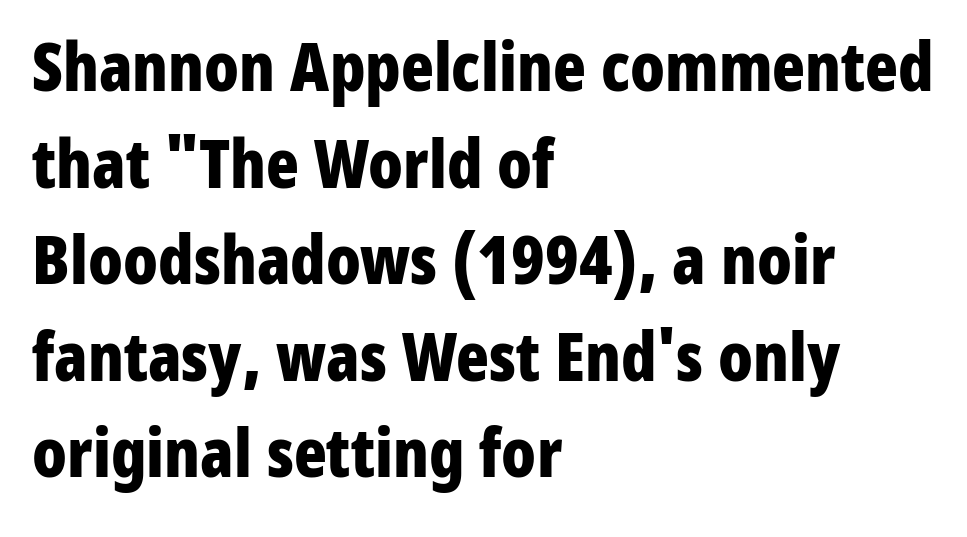
Q: Is the text bold? A: Yes.
Q: Is the text italic (slanted)? A: No, it is upright.
Q: Is the typeface a serif or a sans-serif typeface? A: Sans-serif.
Q: Is the text underlined? A: No.
Q: How is the paragraph aligned? A: Left-aligned.
Q: Is the spacing between letters normal or unusually wide? A: Normal.
Q: Is the spacing between lines tight, normal or loose? A: Normal.
Q: Width (condensed, normal, or wide)? A: Condensed.
Q: Stroke contrast? A: Low.
Q: x-height? A: Medium.
Q: Monospaced? A: No.
